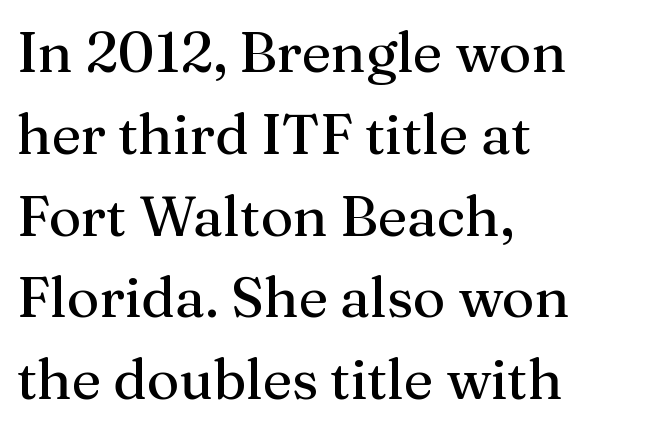
{"serif": "yes", "italic": "no", "width": "normal", "stroke_contrast": "medium", "x_height": "medium", "monospaced": "no", "underline": "no", "align": "left", "line_spacing": "normal", "line_spacing_ratio": 1.46, "letter_spacing": "normal", "letter_spacing_em": 0.0, "glyph_px": 56}
